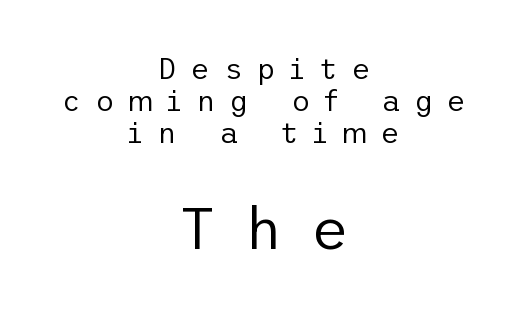
{"serif": "no", "italic": "no", "bold": "no", "weight": "regular", "width": "normal", "stroke_contrast": "low", "x_height": "medium", "underline": "no", "align": "center", "line_spacing": "tight", "line_spacing_ratio": 1.11, "letter_spacing": "wide", "letter_spacing_em": 0.49, "larger_block": "second", "size_ratio": 2.0, "glyph_px": 58}
